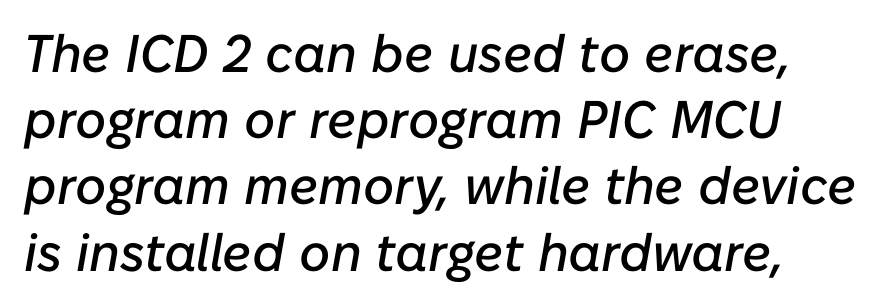
The image shows 53 px text type, italic (leaning right); set left-aligned, normal line spacing (1.25x), normal letter spacing, not underlined; low stroke contrast and a medium x-height.
